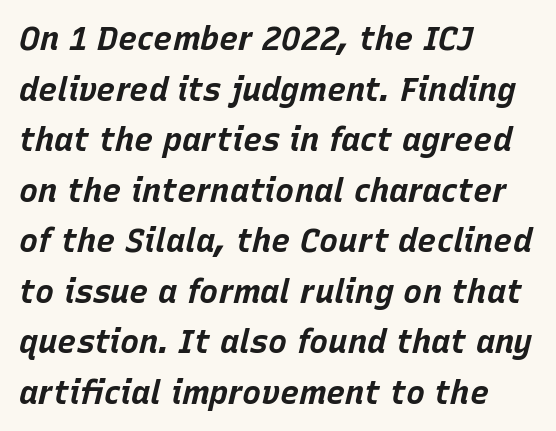
The text block is weighted toward the left margin, trailing off unevenly rightward. You'd pick this weight for a headline — it's a proper bold. In terms of letterspacing, this is plain default setting. Is this a fixed-width face? No — the glyphs have proportional, varying widths. When letters slant like this, we call the style italic. The string is rendered with underlining switched off.
